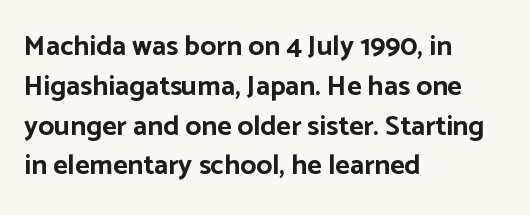
{"serif": "no", "italic": "no", "bold": "yes", "weight": "bold", "width": "normal", "stroke_contrast": "low", "x_height": "medium", "monospaced": "no", "underline": "no", "align": "left", "line_spacing": "normal", "line_spacing_ratio": 1.42, "letter_spacing": "normal", "letter_spacing_em": 0.0, "glyph_px": 28}
